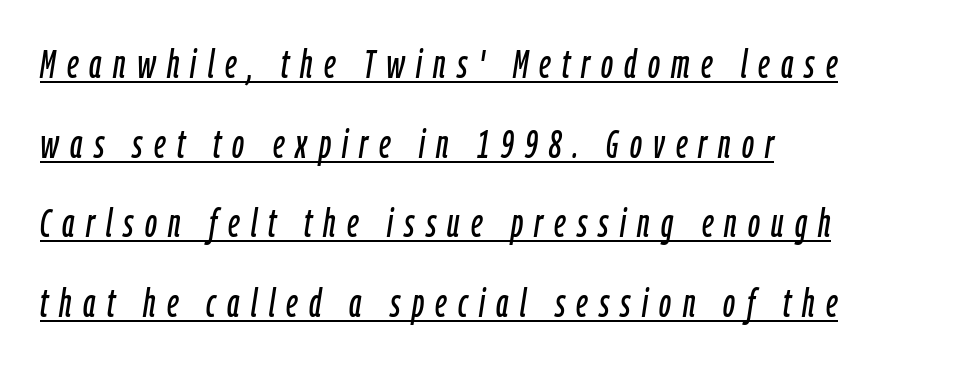
The face used here is proportionally spaced, like ordinary book or web type. The passage shown stacks its lines with a broad gap. Every word sits above its own underline. The line texture is sparse and dotted thanks to wide tracking. Which margin do the lines hug? The left one — the right edge is uneven. The rendering applies a slant to the glyphs.
